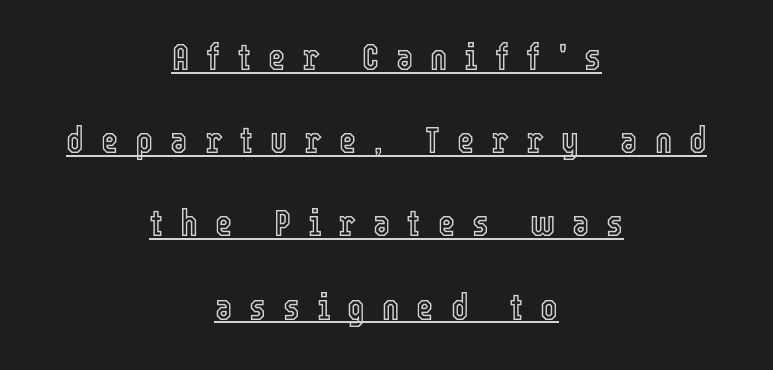
Q: Is the text italic (slanted)? A: No, it is upright.
Q: Is the text underlined? A: Yes.
Q: How is the paragraph aligned? A: Centered.
Q: Is the spacing between letters normal or unusually wide? A: Unusually wide.
Q: Is the spacing between lines tight, normal or loose? A: Loose.
Q: Width (condensed, normal, or wide)? A: Condensed.
Q: x-height? A: Medium.
Q: Monospaced? A: No.
